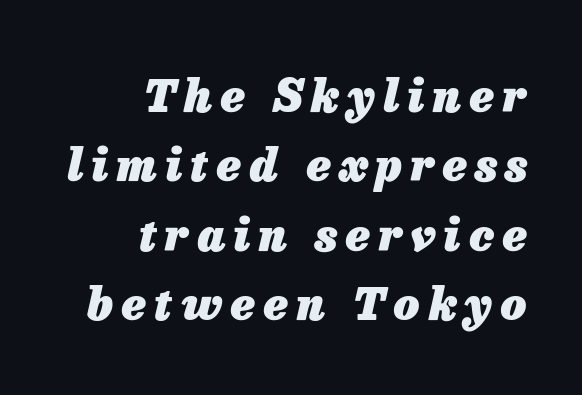
The image shows 45 px heavy type, italic (leaning right); set right-aligned, normal line spacing (1.54x), not underlined; low stroke contrast and a medium x-height.
